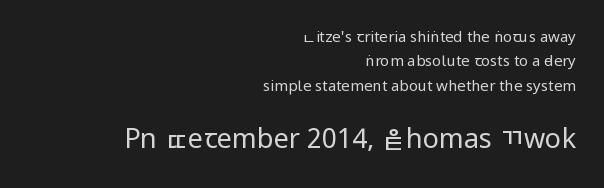
Think standard paragraph weight, or any step lighter than that. Default kerning and tracking; the words read as compact shapes. The zone under the glyphs is completely vacant. Leading matches the norm, producing a regular column. The axis of the letterforms is exactly vertical. Bigger letters appear in the bottom chunk; the top chunk is reduced.
